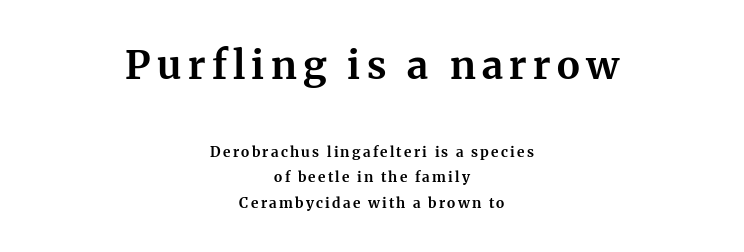
Q: Is the text bold? A: Yes.
Q: Is the text italic (slanted)? A: No, it is upright.
Q: Is the typeface a serif or a sans-serif typeface? A: Serif.
Q: Is the text underlined? A: No.
Q: How is the paragraph aligned? A: Centered.
Q: Which block of text is set in a larger size, the first (top) or the second (bottom)? A: The first (top) one.
Q: Width (condensed, normal, or wide)? A: Normal.
Q: Stroke contrast? A: Medium.
Q: x-height? A: Medium.
Q: Monospaced? A: No.
